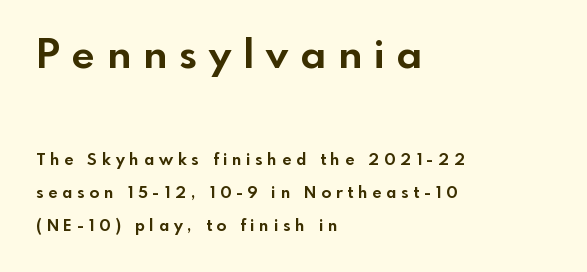
The image shows 40 px bold sans-serif type, upright; set left-aligned, loose line spacing (2.09x), unusually wide letter spacing (+0.31 em), not underlined; the first (top) block is 2.5x larger; a small x-height.
